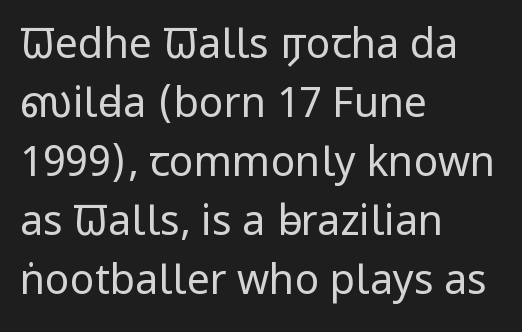
The image shows 41 px regular-weight, condensed sans-serif type, upright; set left-aligned, normal line spacing (1.44x), normal letter spacing, not underlined; low stroke contrast and a large x-height.
